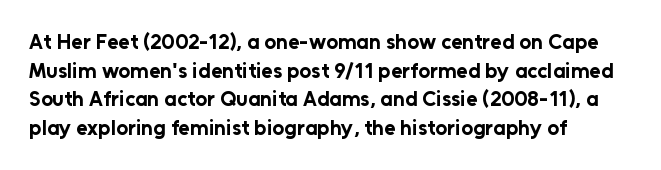
{"italic": "no", "bold": "yes", "underline": "no", "align": "left", "line_spacing": "normal", "line_spacing_ratio": 1.36, "letter_spacing": "normal", "letter_spacing_em": 0.0, "glyph_px": 21}
